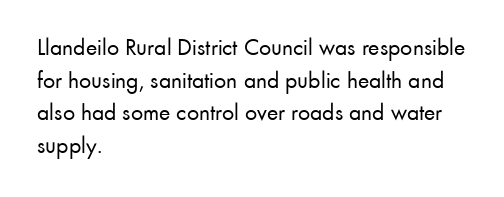
Q: Is the text bold? A: No.
Q: Is the text italic (slanted)? A: No, it is upright.
Q: Is the text underlined? A: No.
Q: How is the paragraph aligned? A: Left-aligned.
Q: Is the spacing between letters normal or unusually wide? A: Normal.
Q: Is the spacing between lines tight, normal or loose? A: Normal.
